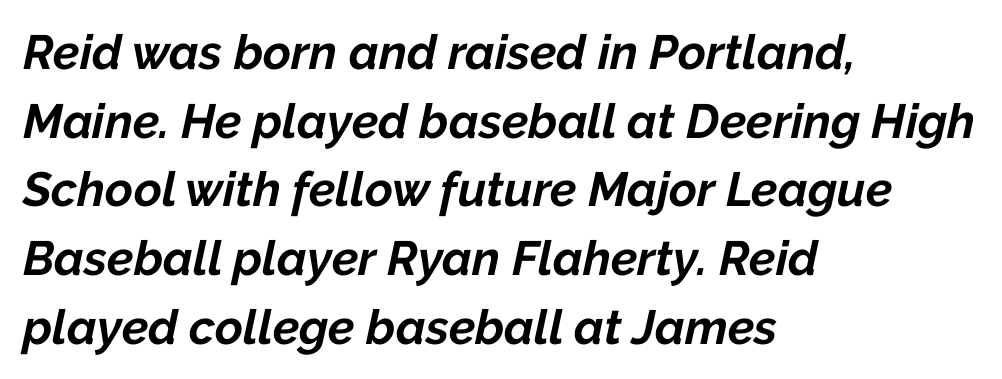
The letters are slanted; this is an italic face. How would I describe the line gaps? Plain and ordinary. The glyphs are unaccompanied by any horizontal stroke below them. What weight is shown? A full bold with thick strokes. This rendering uses left alignment, leaving the right contour irregular. Characters follow at the spacing the type designer built in.
